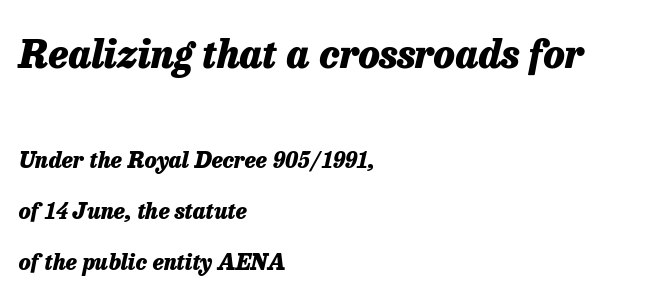
The image shows 39 px heavy type, italic (leaning right); set left-aligned, loose line spacing (2.31x), normal letter spacing, not underlined; the first (top) block is 1.77x larger; low stroke contrast and a medium x-height.
